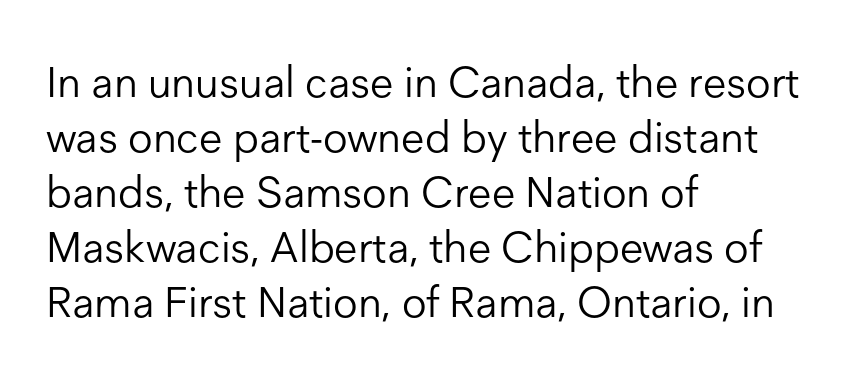
The image shows 43 px light sans-serif type, upright; set left-aligned, normal line spacing (1.28x), normal letter spacing, not underlined; low stroke contrast and a medium x-height.
